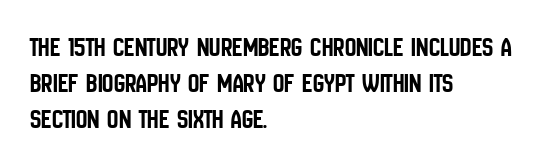
Q: Is the text italic (slanted)? A: No, it is upright.
Q: Is the typeface a serif or a sans-serif typeface? A: Sans-serif.
Q: Is the text underlined? A: No.
Q: How is the paragraph aligned? A: Left-aligned.
Q: Is the spacing between letters normal or unusually wide? A: Normal.
Q: Is the spacing between lines tight, normal or loose? A: Normal.
Q: Width (condensed, normal, or wide)? A: Condensed.
Q: Stroke contrast? A: Low.
Q: x-height? A: Large.
Q: Monospaced? A: No.
